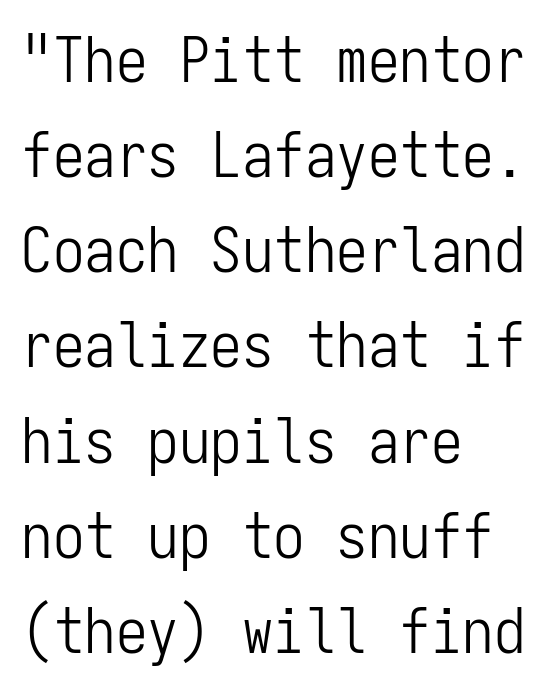
The image shows 63 px light, condensed sans-serif type, upright, monospaced; set left-aligned, normal line spacing (1.51x), normal letter spacing, not underlined; low stroke contrast and a medium x-height.
